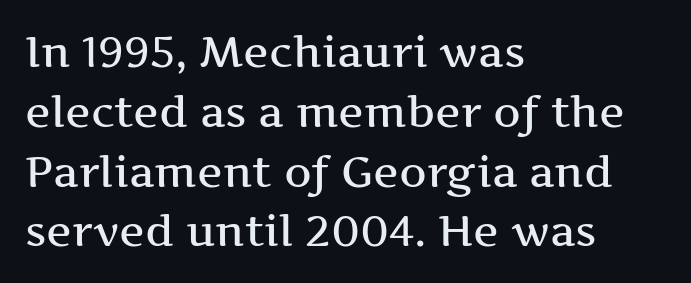
The type sits square on the baseline with zero lean. Each word holds together tightly as a unit, with standard inter-letter gaps. The text block is weighted toward the left margin, trailing off unevenly rightward. Here the designer chose a conventional face with non-uniform glyph widths. Type without underlining. The typeface chosen for these lines features serifs.
